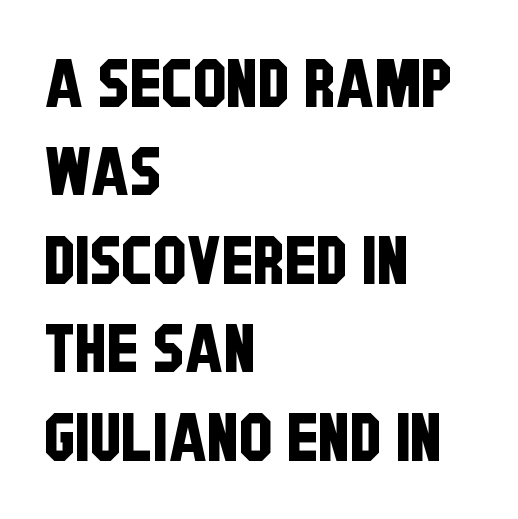
{"serif": "no", "width": "condensed", "stroke_contrast": "low", "x_height": "large", "monospaced": "no", "underline": "no", "align": "left", "line_spacing": "normal", "line_spacing_ratio": 1.32, "letter_spacing": "normal", "letter_spacing_em": 0.0, "glyph_px": 67}
